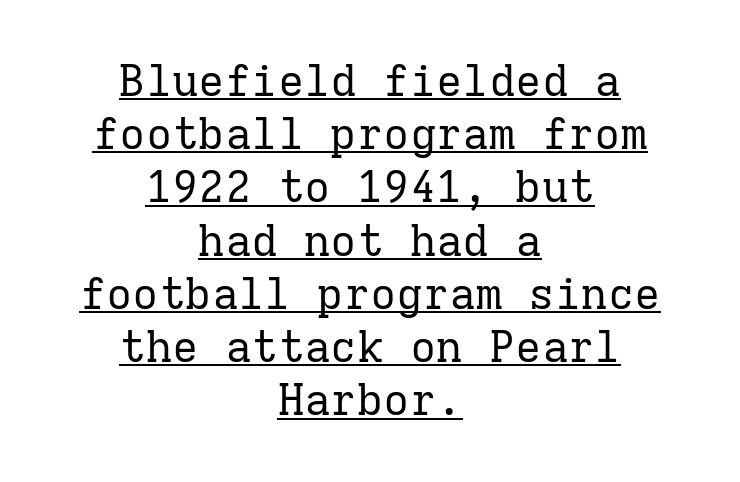
{"serif": "yes", "italic": "no", "bold": "no", "weight": "regular", "width": "normal", "stroke_contrast": "low", "x_height": "medium", "monospaced": "yes", "underline": "yes", "align": "center", "line_spacing_ratio": 1.21, "letter_spacing": "normal", "letter_spacing_em": 0.0, "glyph_px": 44}
